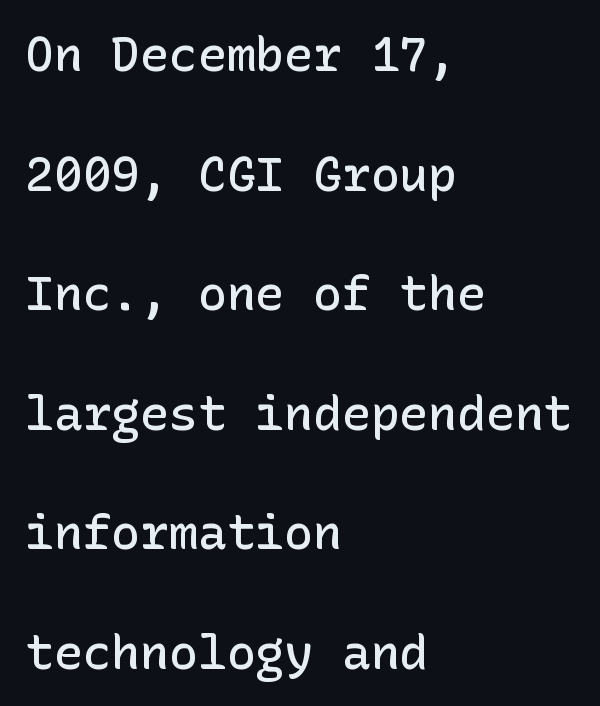
{"serif": "no", "italic": "no", "bold": "semi", "weight": "semibold", "width": "normal", "stroke_contrast": "low", "x_height": "medium", "underline": "no", "align": "left", "line_spacing": "loose", "line_spacing_ratio": 2.49, "letter_spacing": "normal", "letter_spacing_em": 0.0, "glyph_px": 48}
